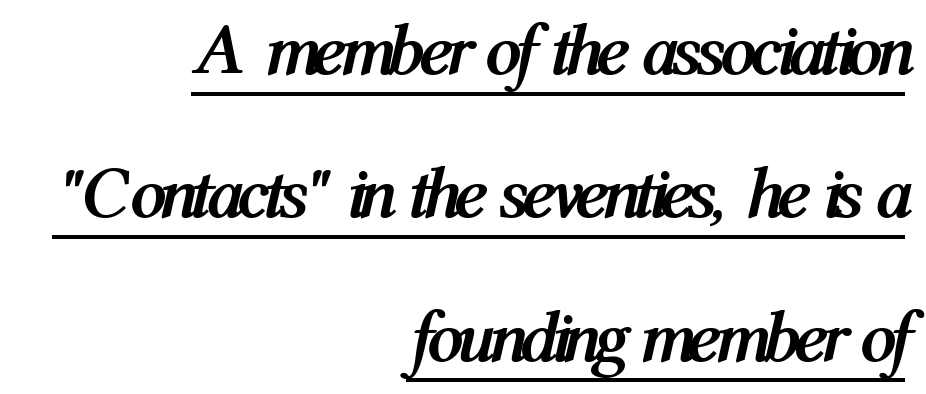
This rendering features underlined lettering. An italicized treatment has been applied to the whole sample. The passage shown is typed in a proportional face where columns would drift. Every row of glyphs terminates at an identical x-position on the right. Glyph-to-glyph distance matches everyday printed text.
